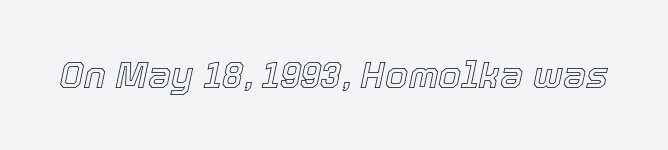
{"italic": "yes", "lean": "right", "slant_degrees": 12, "width": "normal", "x_height": "medium", "monospaced": "no", "underline": "no", "letter_spacing": "normal", "letter_spacing_em": 0.0, "glyph_px": 37}
